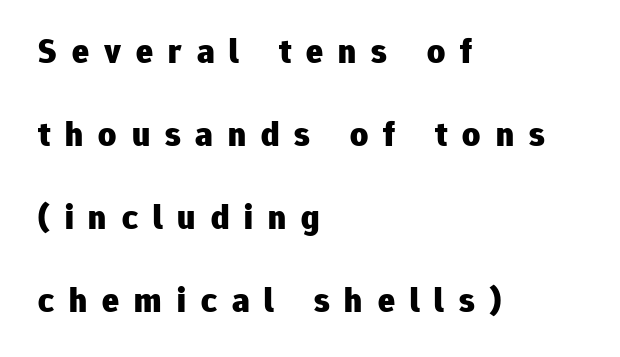
The image shows 35 px heavy sans-serif type, upright; set left-aligned, loose line spacing (2.37x), unusually wide letter spacing (+0.43 em), not underlined; low stroke contrast and a medium x-height.
